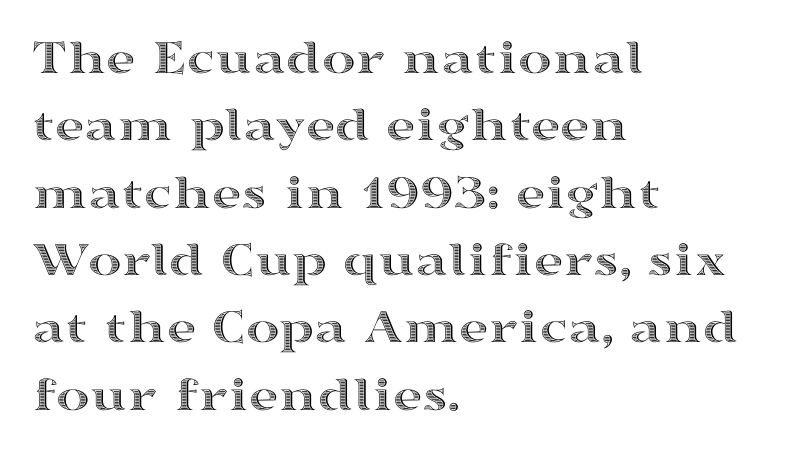
{"italic": "no", "width": "wide", "x_height": "medium", "monospaced": "no", "underline": "no", "align": "left", "line_spacing": "normal", "line_spacing_ratio": 1.32, "letter_spacing": "normal", "letter_spacing_em": 0.0, "glyph_px": 51}
